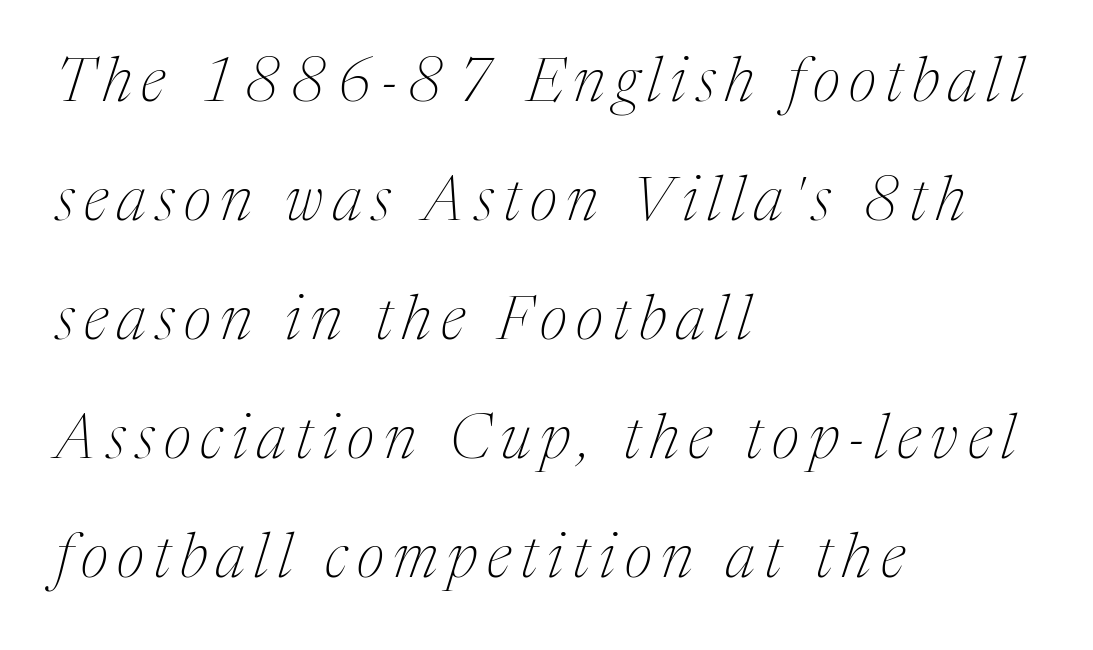
Q: Is the text bold? A: No.
Q: Is the text italic (slanted)? A: Yes, it leans right by about 17 degrees.
Q: Is the typeface a serif or a sans-serif typeface? A: Serif.
Q: Is the text underlined? A: No.
Q: How is the paragraph aligned? A: Left-aligned.
Q: Is the spacing between lines tight, normal or loose? A: Loose.
Q: Width (condensed, normal, or wide)? A: Normal.
Q: Stroke contrast? A: Medium.
Q: x-height? A: Medium.
Q: Monospaced? A: No.
